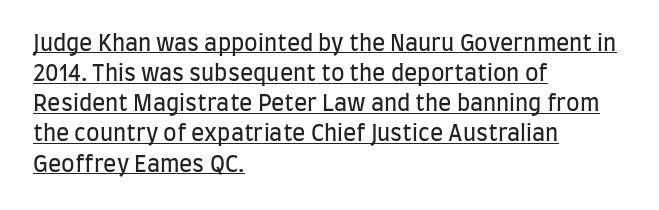
Stroke thickness stays within the range of a standard reading face or lighter. Words appear dense and cohesive because spacing is normal. Every word sits above its own underline. Normally led — the rows are evenly, conventionally spaced. The rendering anchors every line to the left-hand side.
